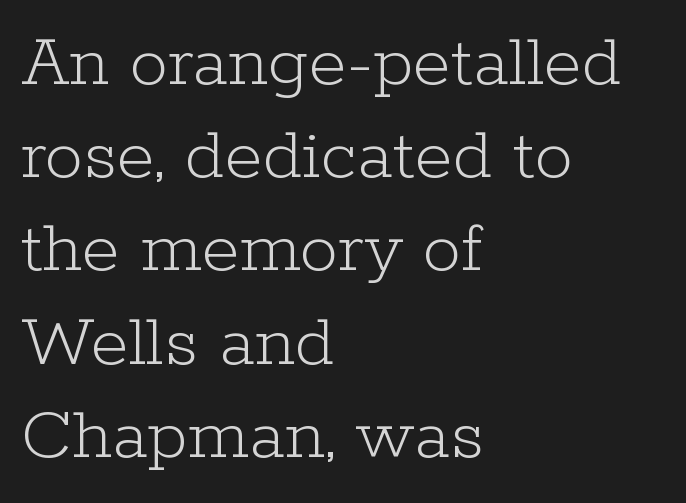
The image shows 77 px light serif type, upright; set left-aligned, line spacing 1.21x, normal letter spacing, not underlined; low stroke contrast and a medium x-height.
